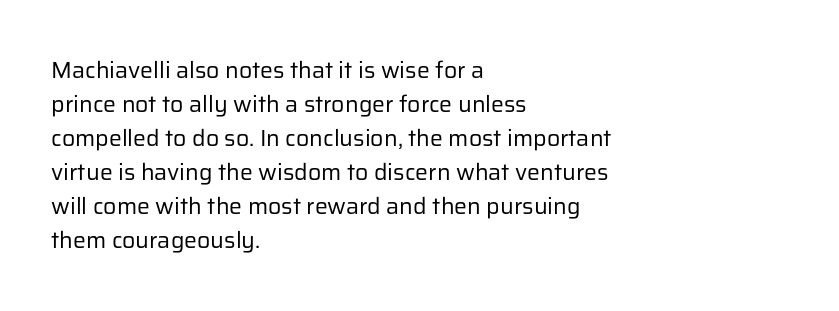
{"italic": "no", "bold": "no", "underline": "no", "align": "left", "line_spacing": "normal", "line_spacing_ratio": 1.48, "letter_spacing": "normal", "letter_spacing_em": 0.0, "glyph_px": 23}
